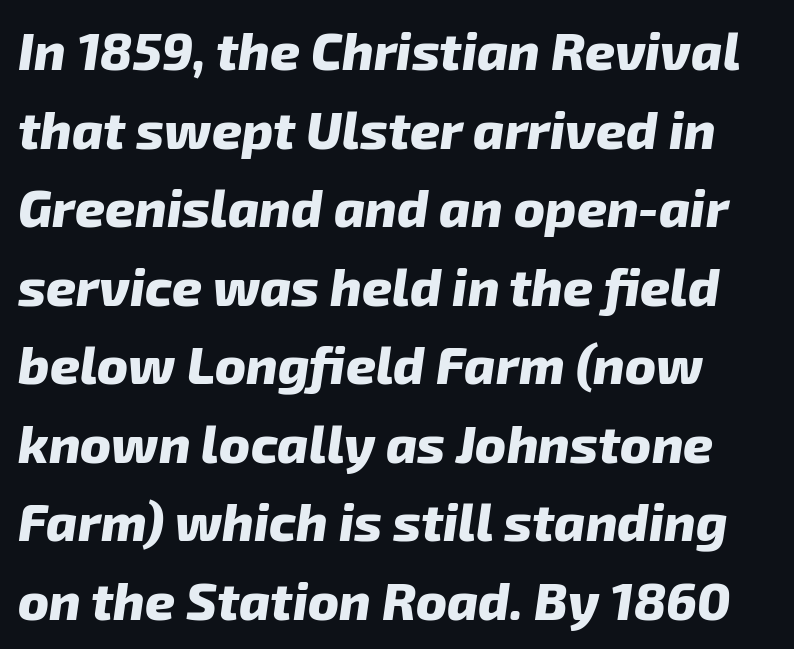
Q: Is the text bold? A: Yes.
Q: Is the text italic (slanted)? A: Yes, it leans right by about 8 degrees.
Q: Is the text underlined? A: No.
Q: Is the spacing between letters normal or unusually wide? A: Normal.
Q: Is the spacing between lines tight, normal or loose? A: Normal.
Q: Width (condensed, normal, or wide)? A: Normal.
Q: Stroke contrast? A: Low.
Q: x-height? A: Medium.
Q: Monospaced? A: No.
